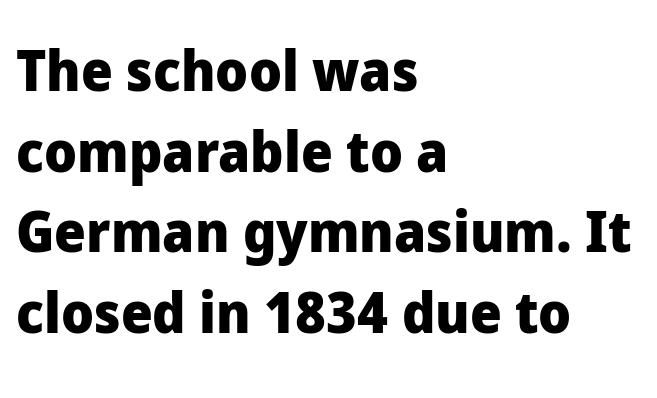
Q: Is the text bold? A: Yes.
Q: Is the text italic (slanted)? A: No, it is upright.
Q: Is the typeface a serif or a sans-serif typeface? A: Sans-serif.
Q: Is the text underlined? A: No.
Q: How is the paragraph aligned? A: Left-aligned.
Q: Is the spacing between letters normal or unusually wide? A: Normal.
Q: Is the spacing between lines tight, normal or loose? A: Normal.
Q: Width (condensed, normal, or wide)? A: Normal.
Q: Stroke contrast? A: Low.
Q: x-height? A: Medium.
Q: Monospaced? A: No.
